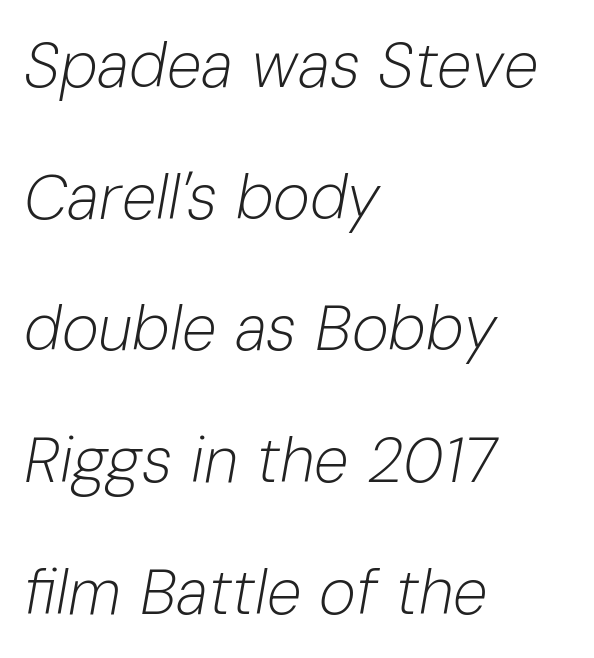
{"italic": "yes", "lean": "right", "slant_degrees": 10, "bold": "no", "weight": "light", "width": "normal", "stroke_contrast": "low", "x_height": "medium", "monospaced": "no", "underline": "no", "align": "left", "line_spacing": "loose", "line_spacing_ratio": 2.09, "letter_spacing": "normal", "letter_spacing_em": 0.0, "glyph_px": 63}
